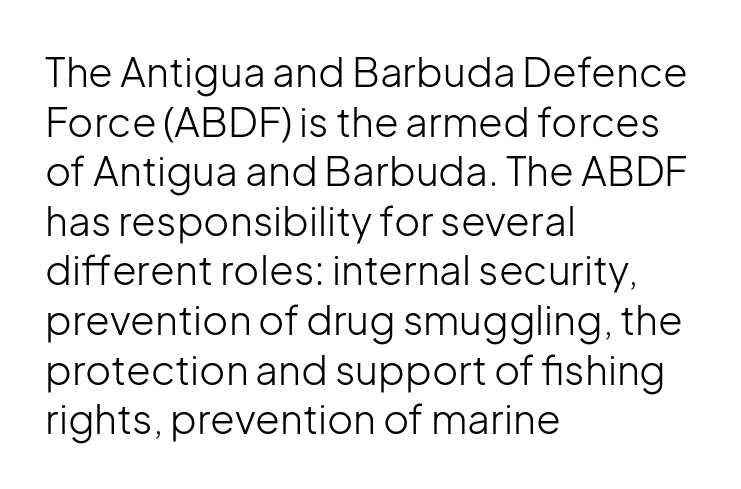
Q: Is the text bold? A: No.
Q: Is the text italic (slanted)? A: No, it is upright.
Q: Is the typeface a serif or a sans-serif typeface? A: Sans-serif.
Q: Is the text underlined? A: No.
Q: How is the paragraph aligned? A: Left-aligned.
Q: Is the spacing between letters normal or unusually wide? A: Normal.
Q: Width (condensed, normal, or wide)? A: Normal.
Q: Stroke contrast? A: Low.
Q: x-height? A: Medium.
Q: Monospaced? A: No.
